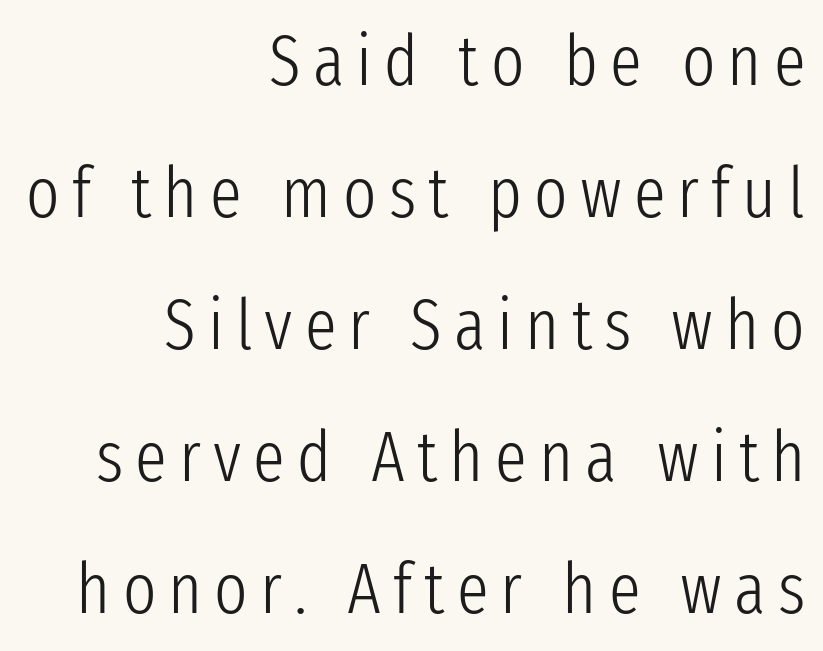
The passage shown is typed in a proportional face where columns would drift. When letters stand straight like this, we call the style roman or upright. The ragged edge is on the left, which tells us the setting is flush right. Nothing heavy about these letters — not bold at all.
